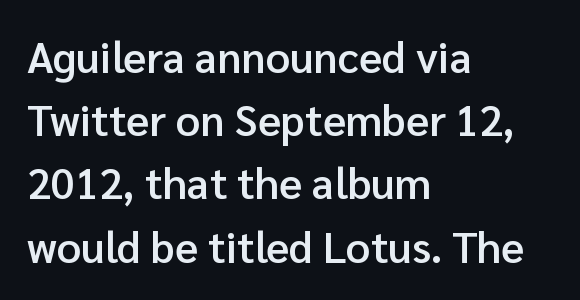
The image shows 43 px semibold sans-serif type, upright; set left-aligned, normal line spacing (1.47x), normal letter spacing, not underlined; low stroke contrast and a medium x-height.
